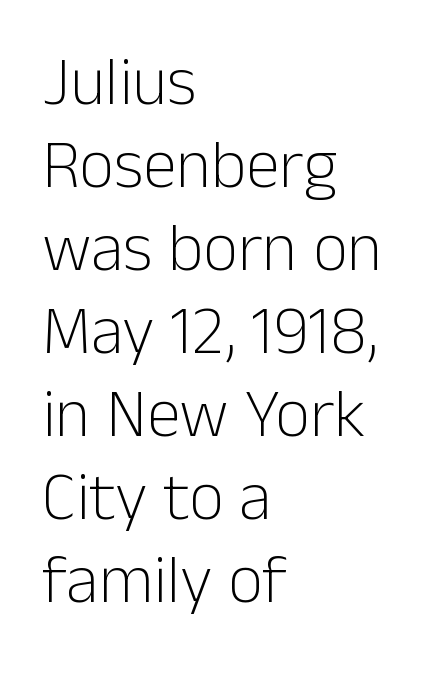
The image shows 68 px light sans-serif type, upright; set left-aligned, line spacing 1.22x, normal letter spacing, not underlined; low stroke contrast and a medium x-height.
